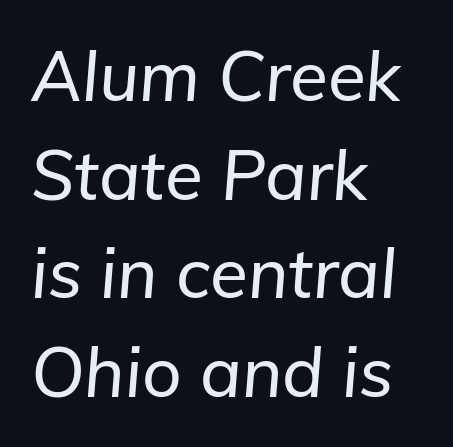
The image shows 69 px text type, italic (leaning right); set left-aligned, normal line spacing (1.43x), normal letter spacing, not underlined; low stroke contrast and a medium x-height.
